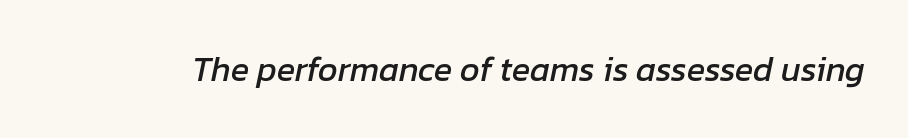
{"italic": "yes", "lean": "right", "slant_degrees": 12, "width": "normal", "stroke_contrast": "low", "x_height": "medium", "monospaced": "no", "underline": "no", "letter_spacing": "normal", "letter_spacing_em": 0.0, "glyph_px": 34}
